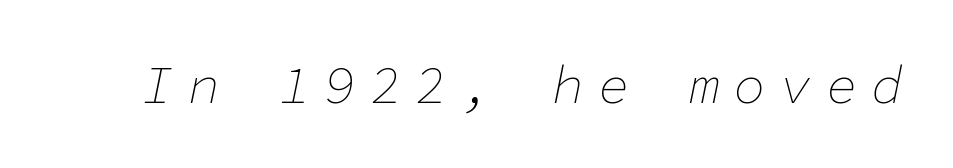
The image shows 53 px thin type, italic (leaning right), monospaced; set unusually wide letter spacing (+0.26 em), not underlined; low stroke contrast and a medium x-height.
